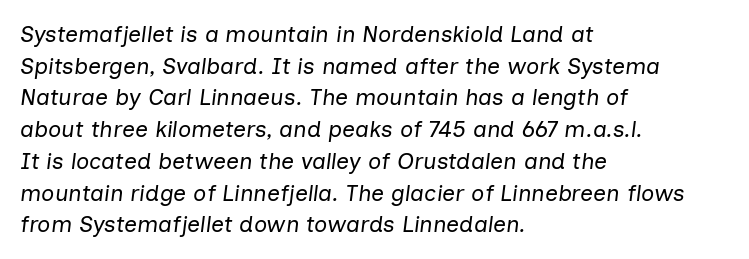
Q: Is the text bold? A: No.
Q: Is the text italic (slanted)? A: Yes, it leans right by about 7 degrees.
Q: Is the text underlined? A: No.
Q: How is the paragraph aligned? A: Left-aligned.
Q: Is the spacing between letters normal or unusually wide? A: Normal.
Q: Is the spacing between lines tight, normal or loose? A: Normal.
